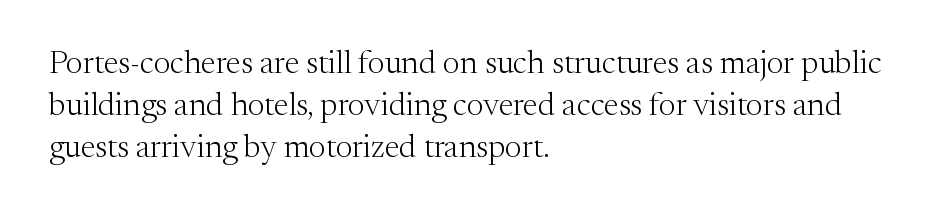
Q: Is the text bold? A: No.
Q: Is the text italic (slanted)? A: No, it is upright.
Q: Is the typeface a serif or a sans-serif typeface? A: Serif.
Q: Is the text underlined? A: No.
Q: How is the paragraph aligned? A: Left-aligned.
Q: Is the spacing between letters normal or unusually wide? A: Normal.
Q: Is the spacing between lines tight, normal or loose? A: Normal.
Q: Width (condensed, normal, or wide)? A: Normal.
Q: Stroke contrast? A: Medium.
Q: x-height? A: Medium.
Q: Monospaced? A: No.
